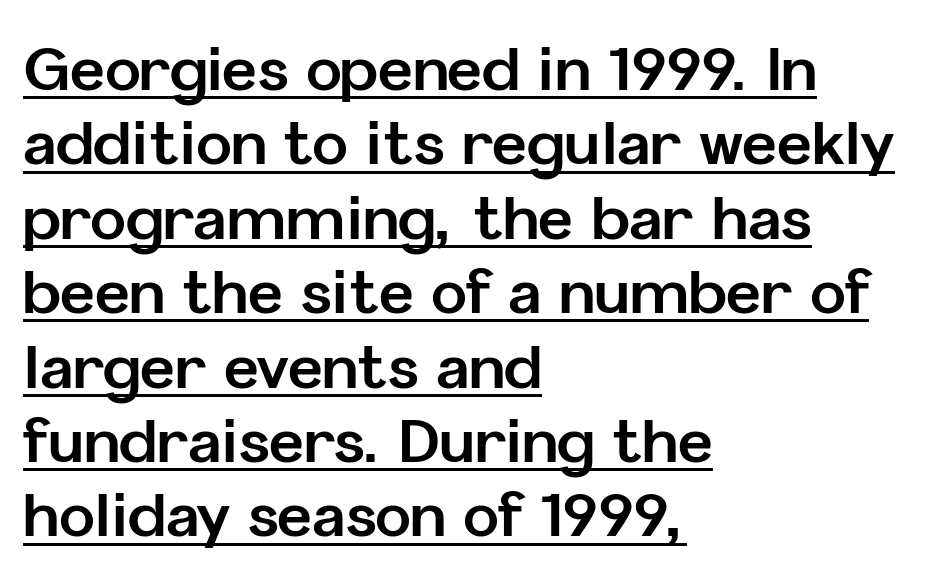
{"serif": "no", "italic": "no", "bold": "yes", "weight": "bold", "width": "normal", "stroke_contrast": "low", "x_height": "medium", "monospaced": "no", "underline": "yes", "align": "left", "line_spacing_ratio": 1.24, "letter_spacing": "normal", "letter_spacing_em": 0.0, "glyph_px": 60}
